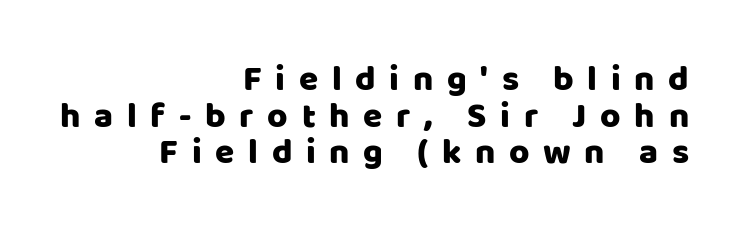
Q: Is the text italic (slanted)? A: No, it is upright.
Q: Is the typeface a serif or a sans-serif typeface? A: Sans-serif.
Q: Is the text underlined? A: No.
Q: How is the paragraph aligned? A: Right-aligned.
Q: Is the spacing between letters normal or unusually wide? A: Unusually wide.
Q: Is the spacing between lines tight, normal or loose? A: Tight.
Q: Width (condensed, normal, or wide)? A: Normal.
Q: Stroke contrast? A: Low.
Q: x-height? A: Large.
Q: Monospaced? A: No.
